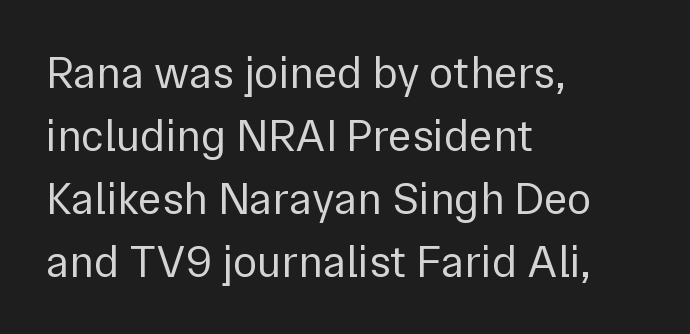
{"serif": "no", "italic": "no", "bold": "no", "weight": "regular", "width": "normal", "stroke_contrast": "low", "x_height": "medium", "monospaced": "no", "underline": "no", "align": "left", "line_spacing": "normal", "line_spacing_ratio": 1.4, "letter_spacing": "normal", "letter_spacing_em": 0.0, "glyph_px": 45}
